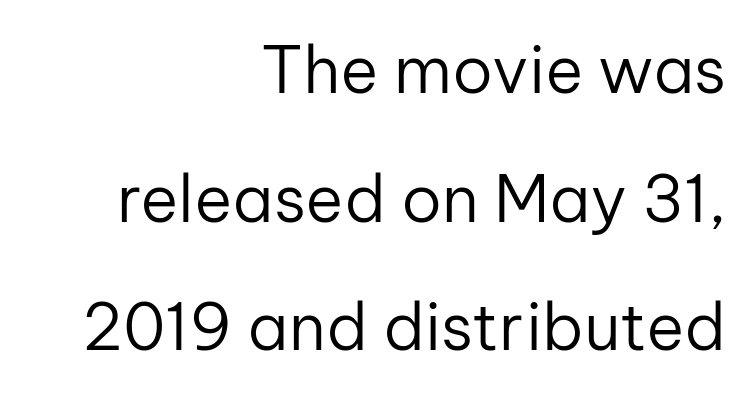
Q: Is the text bold? A: No.
Q: Is the text italic (slanted)? A: No, it is upright.
Q: Is the typeface a serif or a sans-serif typeface? A: Sans-serif.
Q: Is the text underlined? A: No.
Q: How is the paragraph aligned? A: Right-aligned.
Q: Is the spacing between letters normal or unusually wide? A: Normal.
Q: Is the spacing between lines tight, normal or loose? A: Loose.
Q: Width (condensed, normal, or wide)? A: Normal.
Q: Stroke contrast? A: Low.
Q: x-height? A: Medium.
Q: Monospaced? A: No.
